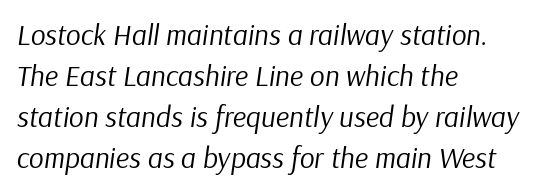
Q: Is the text bold? A: No.
Q: Is the text italic (slanted)? A: Yes, it leans right by about 9 degrees.
Q: Is the text underlined? A: No.
Q: How is the paragraph aligned? A: Left-aligned.
Q: Is the spacing between letters normal or unusually wide? A: Normal.
Q: Is the spacing between lines tight, normal or loose? A: Normal.
Q: Width (condensed, normal, or wide)? A: Normal.
Q: Stroke contrast? A: Low.
Q: x-height? A: Medium.
Q: Monospaced? A: No.
